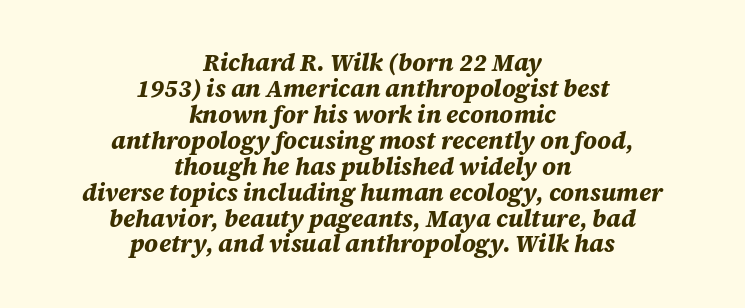
These lines huddle together more closely than default settings would place them. Alignment: centered. The gaps between neighbouring characters are ordinary and unremarkable. Italic: yes, the glyphs are oblique. On the weight axis this lands at bold, roughly 700. The zone under the glyphs is completely vacant.
